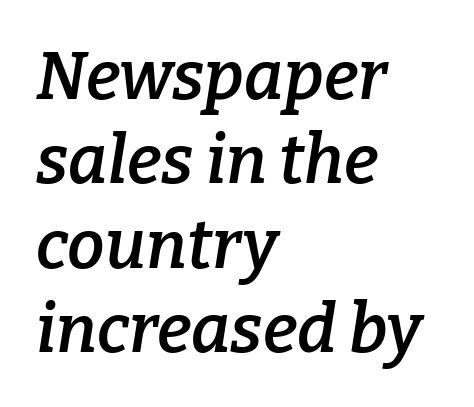
Q: Is the text bold? A: Semi-bold.
Q: Is the text italic (slanted)? A: Yes, it leans right by about 9 degrees.
Q: Is the typeface a serif or a sans-serif typeface? A: Serif.
Q: Is the text underlined? A: No.
Q: How is the paragraph aligned? A: Left-aligned.
Q: Is the spacing between letters normal or unusually wide? A: Normal.
Q: Is the spacing between lines tight, normal or loose? A: Normal.
Q: Width (condensed, normal, or wide)? A: Normal.
Q: Stroke contrast? A: Low.
Q: x-height? A: Medium.
Q: Monospaced? A: No.
